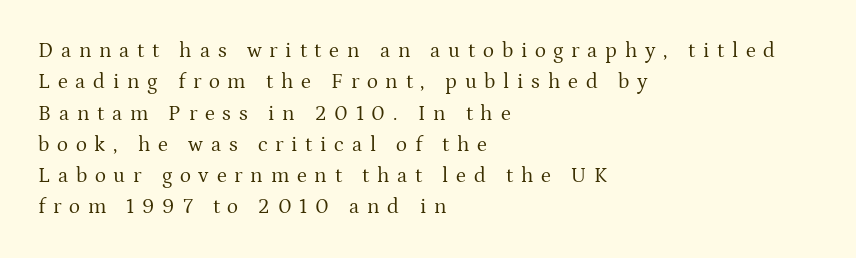
The space between consecutive lines is moderate. Stroke thickness stays within the range of a standard reading face or lighter. No word sits above an underline. The tracking reads as deliberately expanded to a designer's eye. These lines are set flush left with a ragged right edge. Do the letters lean? They stand straight.
